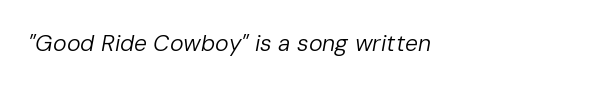
This reads as an unemphasized weight, regular at the heaviest. Unmarked baselines from the first word to the last. Compared with typical body copy, the letter spacing here is the same. Characters are canted at an angle relative to the baseline's perpendicular.
